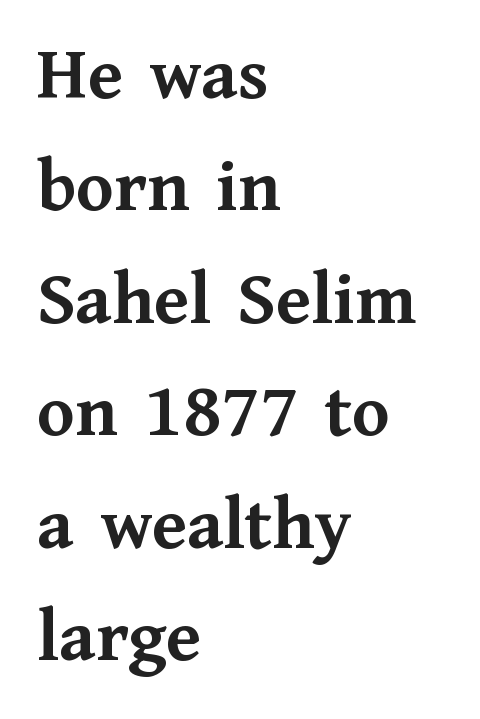
This sample keeps an unexceptional amount of space between lines. Stroke terminals: seriffed. Every row of glyphs begins at an identical x-position on the left. Tracking value appears to be zero — textbook default spacing. The type sits square on the baseline with zero lean. Proportional: the letters do not fall into vertical columns.
